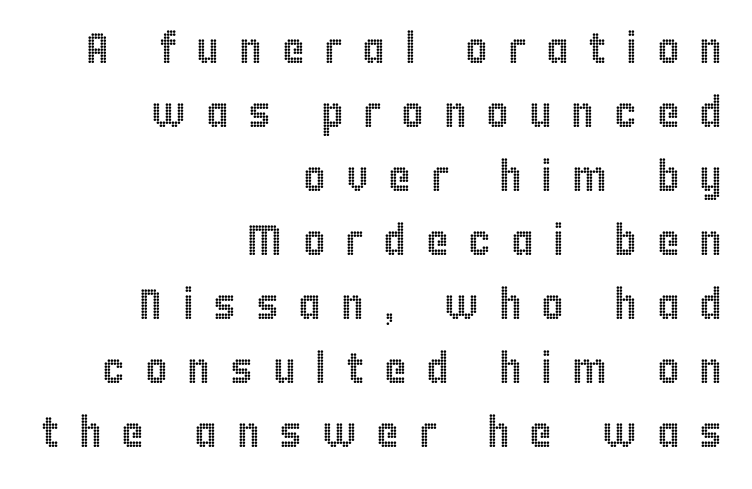
Tall strokes in this sample are plumb rather than angled. Glyph-to-glyph distance is far greater than everyday printed text. The space directly below the letters is spotless. Varying glyph widths throughout — classic text-font behaviour.
